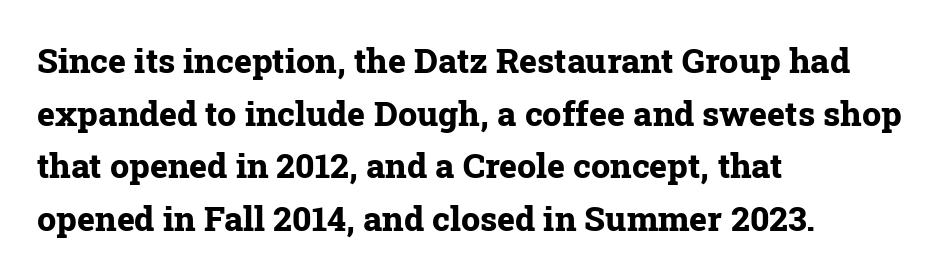
{"serif": "yes", "italic": "no", "bold": "yes", "weight": "bold", "width": "normal", "stroke_contrast": "low", "x_height": "medium", "monospaced": "no", "underline": "no", "align": "left", "line_spacing": "normal", "line_spacing_ratio": 1.55, "letter_spacing": "normal", "letter_spacing_em": 0.0, "glyph_px": 34}
